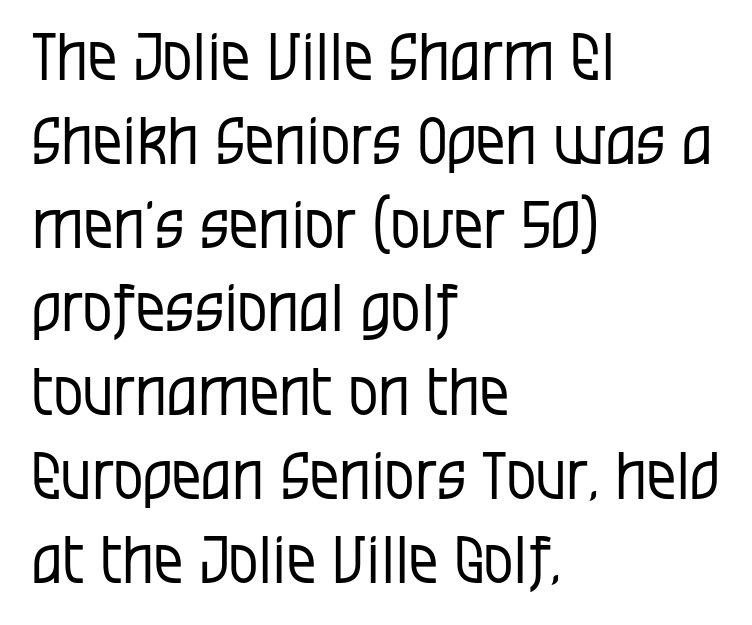
The image shows 66 px regular-weight, condensed sans-serif type, upright; set left-aligned, normal line spacing (1.27x), normal letter spacing, not underlined; low stroke contrast and a large x-height.
